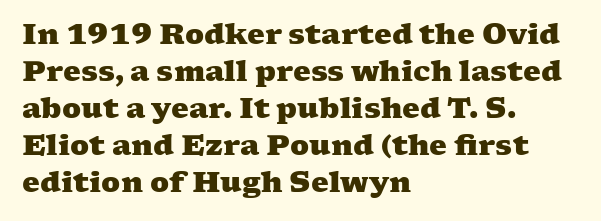
The image shows 28 px heavy, wide serif type; set left-aligned, normal line spacing (1.32x), normal letter spacing, not underlined; medium stroke contrast and a medium x-height.
